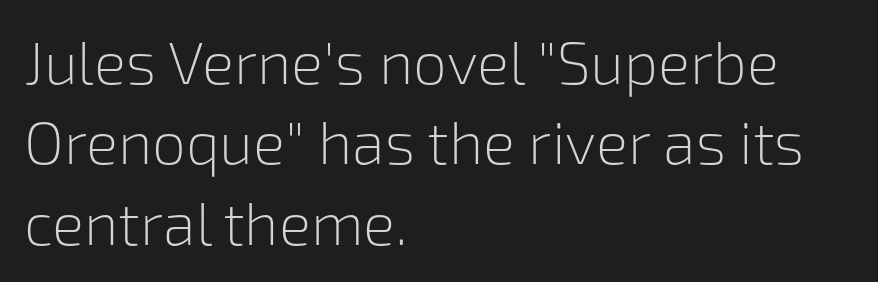
Q: Is the text bold? A: No.
Q: Is the text italic (slanted)? A: No, it is upright.
Q: Is the typeface a serif or a sans-serif typeface? A: Sans-serif.
Q: Is the text underlined? A: No.
Q: How is the paragraph aligned? A: Left-aligned.
Q: Is the spacing between letters normal or unusually wide? A: Normal.
Q: Is the spacing between lines tight, normal or loose? A: Normal.
Q: Width (condensed, normal, or wide)? A: Normal.
Q: Stroke contrast? A: Low.
Q: x-height? A: Medium.
Q: Monospaced? A: No.
